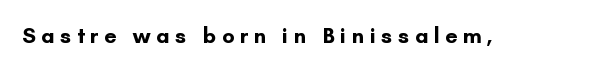
The image shows 22 px bold type, upright; set unusually wide letter spacing (+0.25 em), not underlined.
